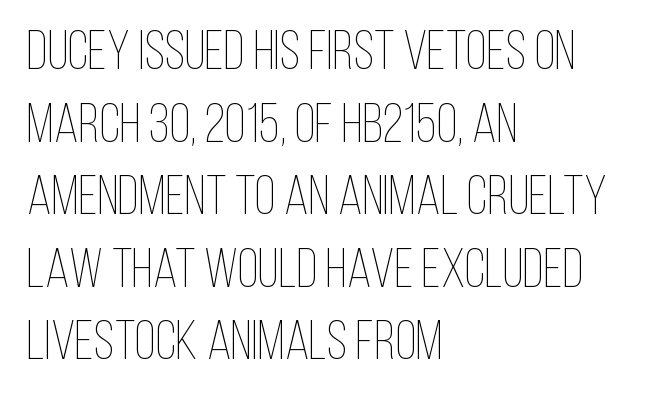
If you measured baseline to baseline, you'd find a middling distance. Characters remain perfectly vertical along every line. Looks like regular typesetting: each glyph gets only the width it needs. The area under the type is left untouched. The lines in this sample share a left origin and differ only in where they stop.
